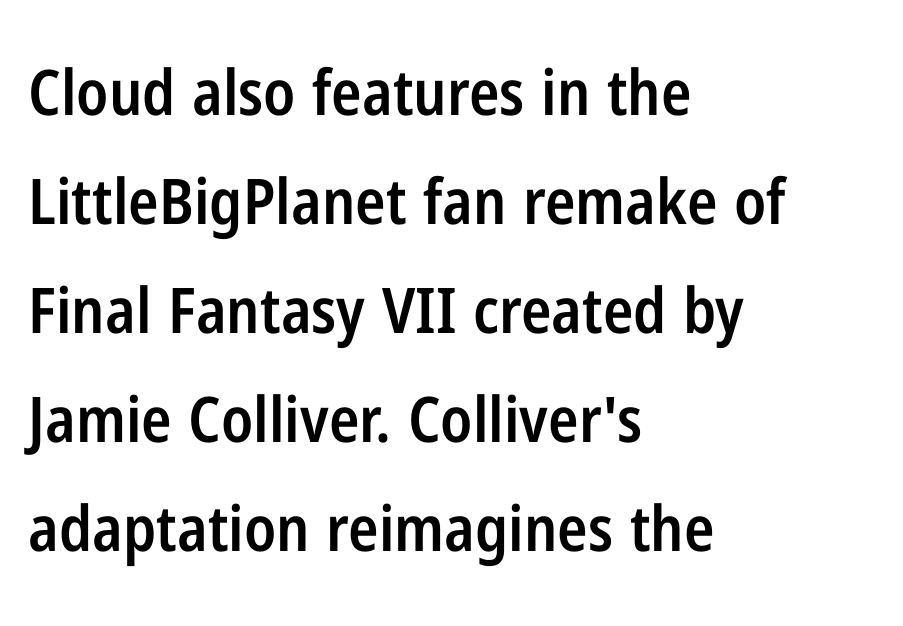
Q: Is the text bold? A: Semi-bold.
Q: Is the text italic (slanted)? A: No, it is upright.
Q: Is the typeface a serif or a sans-serif typeface? A: Sans-serif.
Q: Is the text underlined? A: No.
Q: How is the paragraph aligned? A: Left-aligned.
Q: Is the spacing between letters normal or unusually wide? A: Normal.
Q: Width (condensed, normal, or wide)? A: Condensed.
Q: Stroke contrast? A: Low.
Q: x-height? A: Medium.
Q: Monospaced? A: No.
